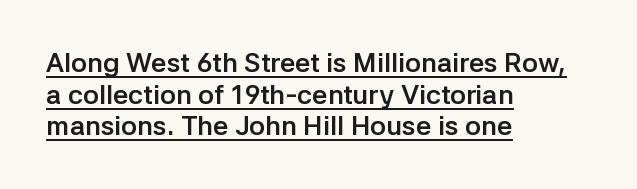
Q: Is the text bold? A: Yes.
Q: Is the text italic (slanted)? A: No, it is upright.
Q: Is the text underlined? A: Yes.
Q: How is the paragraph aligned? A: Left-aligned.
Q: Is the spacing between letters normal or unusually wide? A: Normal.
